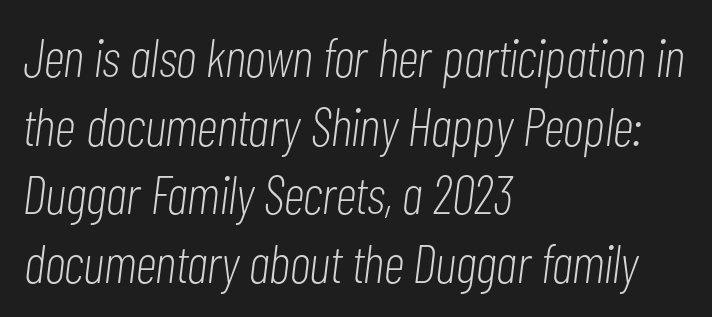
{"italic": "yes", "lean": "right", "slant_degrees": 7, "bold": "no", "weight": "light", "width": "condensed", "stroke_contrast": "low", "x_height": "medium", "monospaced": "no", "underline": "no", "align": "left", "line_spacing": "normal", "line_spacing_ratio": 1.27, "letter_spacing": "normal", "letter_spacing_em": 0.0, "glyph_px": 54}
